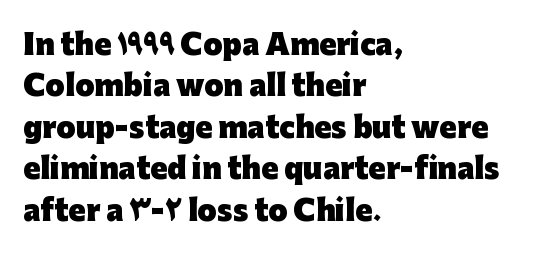
{"serif": "no", "italic": "no", "bold": "yes", "weight": "heavy", "width": "normal", "stroke_contrast": "low", "x_height": "medium", "monospaced": "no", "underline": "no", "align": "left", "line_spacing": "normal", "line_spacing_ratio": 1.48, "letter_spacing": "normal", "letter_spacing_em": 0.0, "glyph_px": 28}
